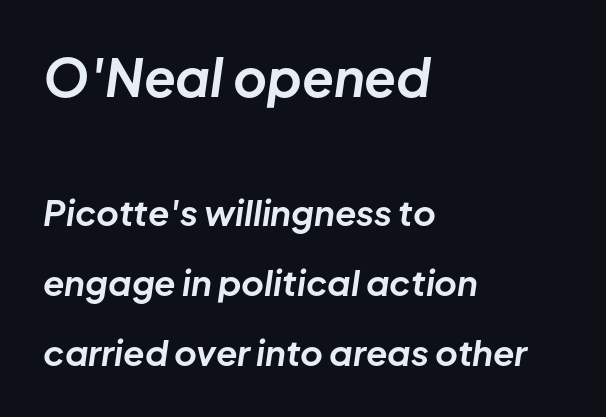
Q: Is the text bold? A: Yes.
Q: Is the text italic (slanted)? A: Yes, it leans right by about 8 degrees.
Q: Is the text underlined? A: No.
Q: How is the paragraph aligned? A: Left-aligned.
Q: Is the spacing between letters normal or unusually wide? A: Normal.
Q: Is the spacing between lines tight, normal or loose? A: Loose.
Q: Which block of text is set in a larger size, the first (top) or the second (bottom)? A: The first (top) one.
Q: Width (condensed, normal, or wide)? A: Normal.
Q: Stroke contrast? A: Low.
Q: x-height? A: Medium.
Q: Monospaced? A: No.
